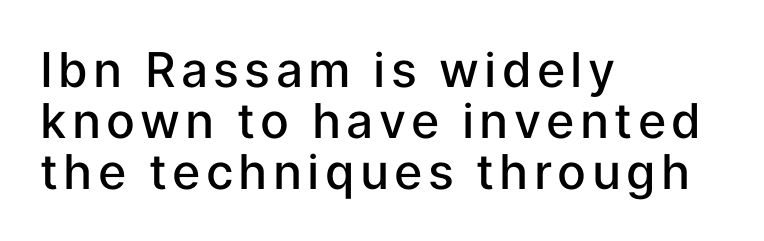
Q: Is the text bold? A: Semi-bold.
Q: Is the text italic (slanted)? A: No, it is upright.
Q: Is the typeface a serif or a sans-serif typeface? A: Sans-serif.
Q: Is the text underlined? A: No.
Q: How is the paragraph aligned? A: Left-aligned.
Q: Is the spacing between lines tight, normal or loose? A: Tight.
Q: Width (condensed, normal, or wide)? A: Normal.
Q: Stroke contrast? A: Low.
Q: x-height? A: Medium.
Q: Monospaced? A: No.
